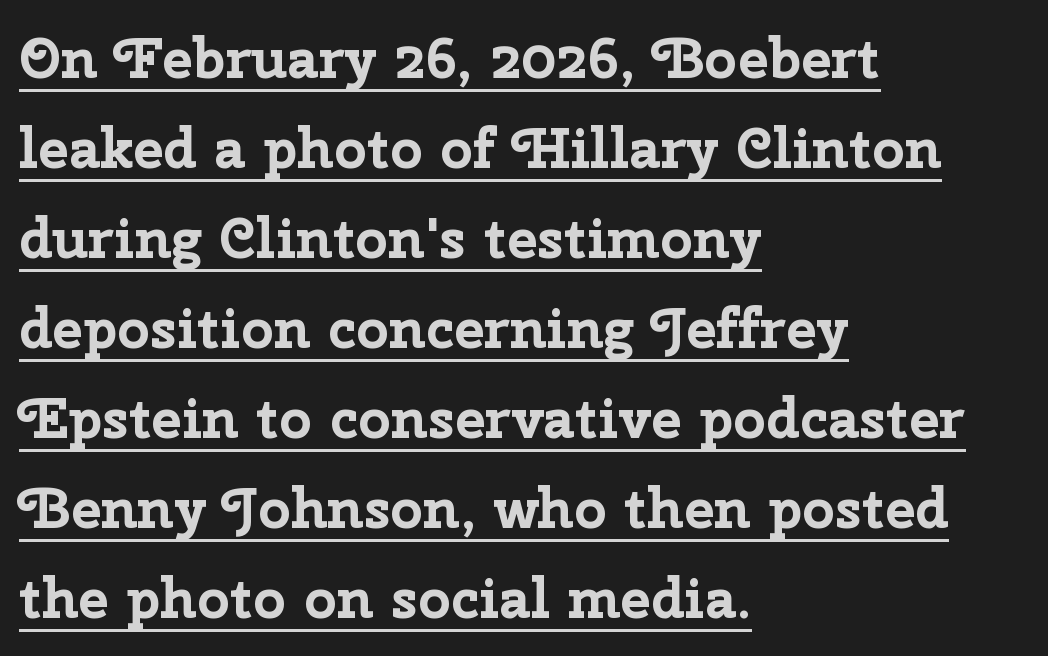
{"serif": "no", "italic": "no", "bold": "yes", "weight": "bold", "width": "normal", "stroke_contrast": "low", "x_height": "medium", "monospaced": "no", "underline": "yes", "align": "left", "line_spacing": "normal", "line_spacing_ratio": 1.58, "letter_spacing": "normal", "letter_spacing_em": 0.0, "glyph_px": 57}
